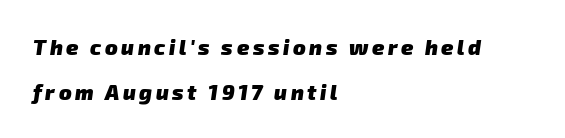
Q: Is the text bold? A: Yes.
Q: Is the text underlined? A: No.
Q: How is the paragraph aligned? A: Left-aligned.
Q: Is the spacing between lines tight, normal or loose? A: Loose.
